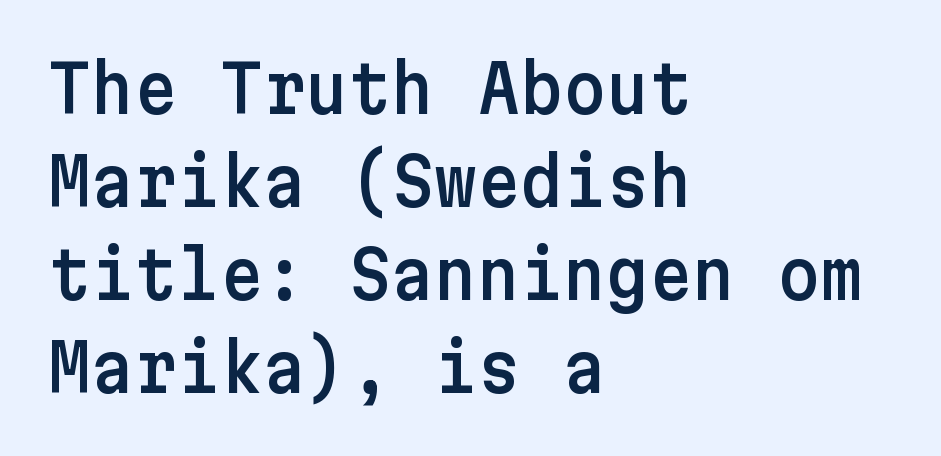
This rendering employs a face without finishing strokes, i.e., a sans-serif. Is the block centered? No — it sits flush against the left margin. Plain, unruled lines of type. These lines were composed using upright roman letters. A typesetter would call this zero additional tracking.
